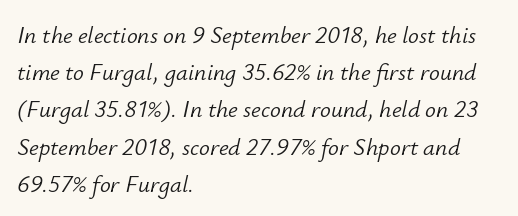
The image shows 24 px text type, italic (leaning right); set left-aligned, normal line spacing (1.55x), normal letter spacing, not underlined.
